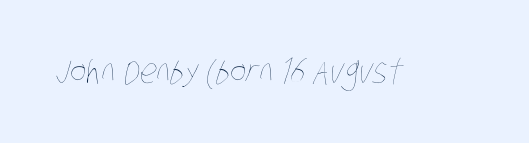
{"bold": "no", "weight": "thin", "width": "condensed", "stroke_contrast": "low", "x_height": "large", "monospaced": "no", "underline": "no", "letter_spacing": "normal", "letter_spacing_em": 0.0, "glyph_px": 34}
